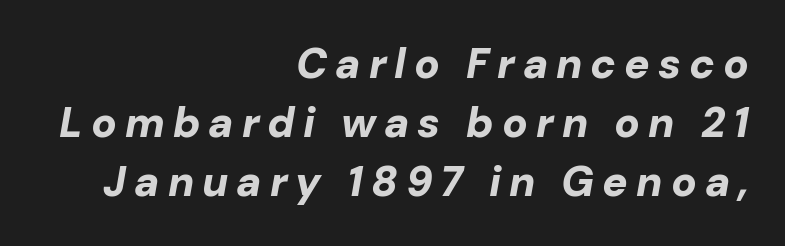
The image shows 42 px bold type, italic (leaning right); set right-aligned, normal line spacing (1.4x), not underlined; low stroke contrast and a medium x-height.
